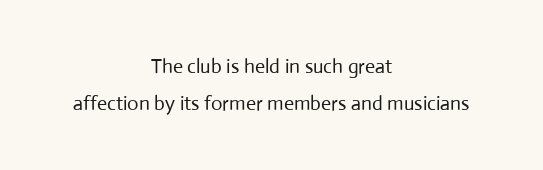
{"italic": "no", "bold": "no", "underline": "no", "align": "center", "line_spacing_ratio": 1.85, "letter_spacing": "normal", "letter_spacing_em": 0.0, "glyph_px": 20}
